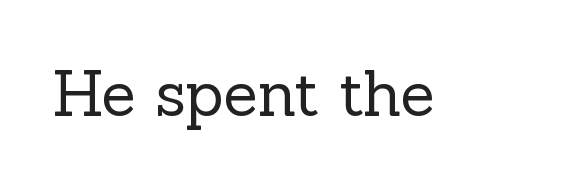
A quiet, ordinary-to-light weight characterises the typeface. You could not count columns in this text — the font is proportionally spaced. Letter spacing: default. Notice how the stems are strictly vertical — no italics here. Check the space under the baseline: it is left empty. Letterform terminals end in serifs throughout the passage.
